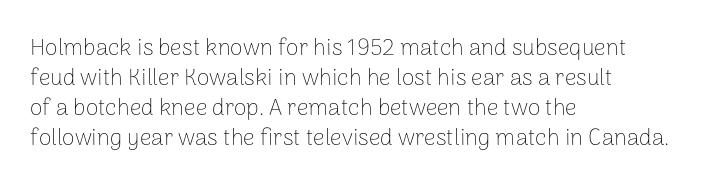
The image shows 23 px text type, upright; set left-aligned, normal line spacing (1.31x), normal letter spacing, not underlined.
